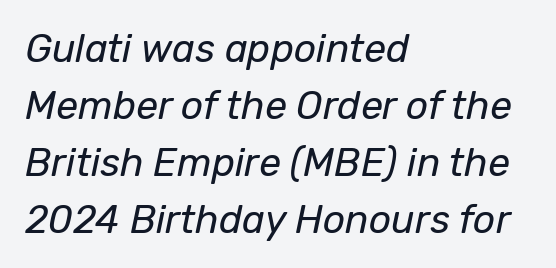
Summary of vertical rhythm: regular, with standard interline spacing. Is the type slanted? Yes — the strokes lean at a clear angle. The face used here is rendered with its standard letterfit. Stems and bowls with no extra thickness — not bold. Anything drawn beneath the words? Only blank space. Every row of glyphs begins at an identical x-position on the left.
